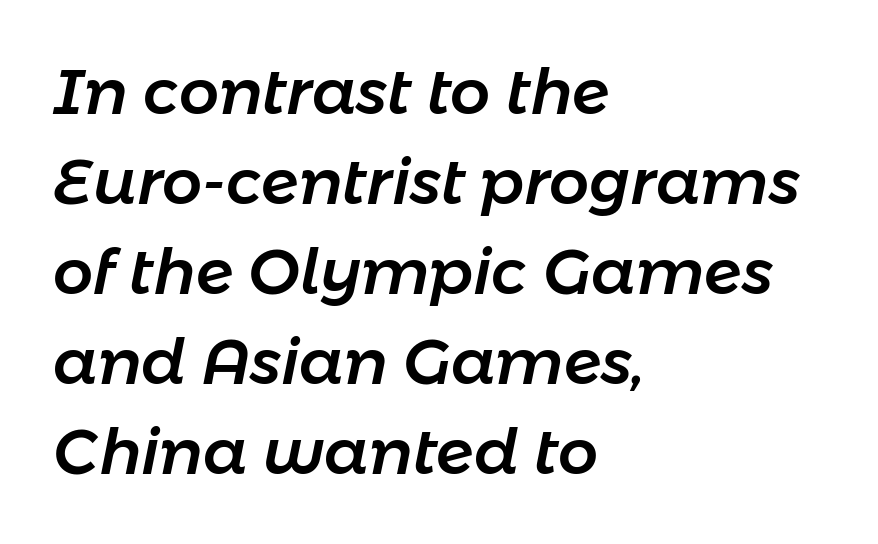
The image shows 63 px text type, italic (leaning right); set left-aligned, normal line spacing (1.43x), normal letter spacing, not underlined; low stroke contrast and a medium x-height.
